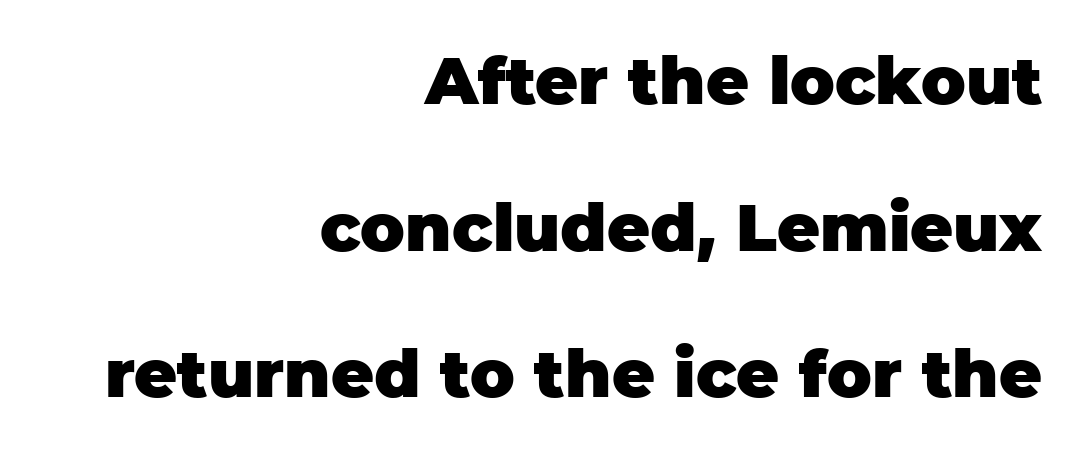
Words appear dense and cohesive because spacing is normal. The letters carry no serifs — their stems end cleanly without finishing strokes. Check under the words: just untouched page. On the weight axis this lands at bold, roughly 700. If you drew a ruler down the right edge, every line would touch it.
